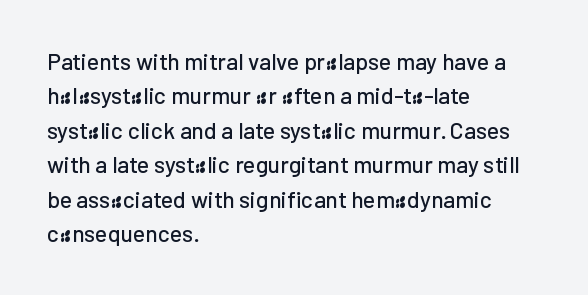
Q: Is the text italic (slanted)? A: No, it is upright.
Q: Is the text underlined? A: No.
Q: How is the paragraph aligned? A: Left-aligned.
Q: Is the spacing between letters normal or unusually wide? A: Normal.
Q: Is the spacing between lines tight, normal or loose? A: Normal.
